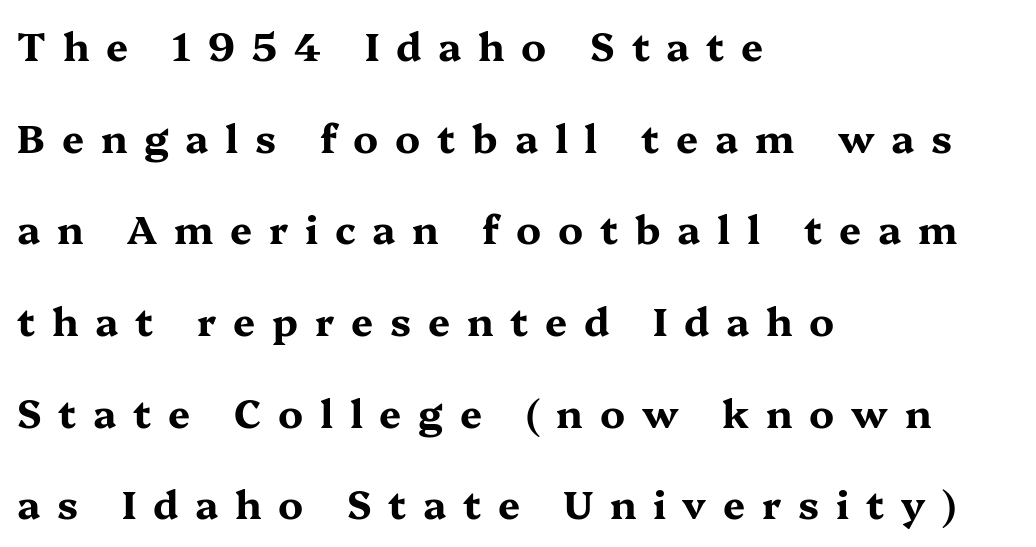
Rule under the text: the space is simply empty. Observe the serifs anchoring each vertical stroke in this sample. The lines are quadded left. Students, observe: this is what heavily led, spacious text looks like. Unlike italic type, these characters show no tilt at all. Each letter keeps its own natural width here, so spacing adapts to shape.
